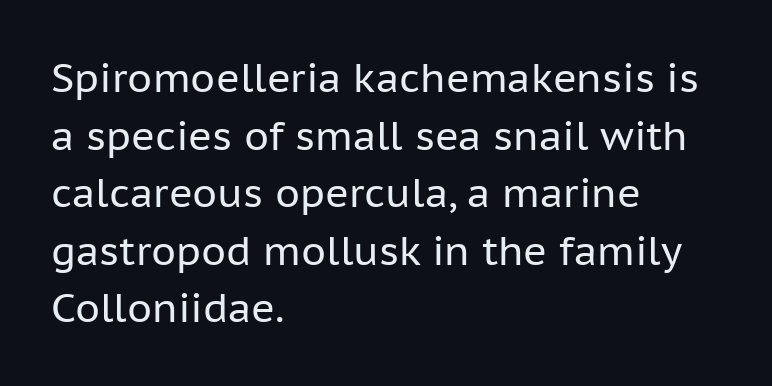
There is no visible air inserted between adjacent glyphs. This sample is left-justified, so line endings fall wherever the words run out. Unlike a traditional serif, this face leaves its strokes unadorned. Words float on clear page, feet unadorned. The letters advance in unequal steps, a hallmark of proportional type.
